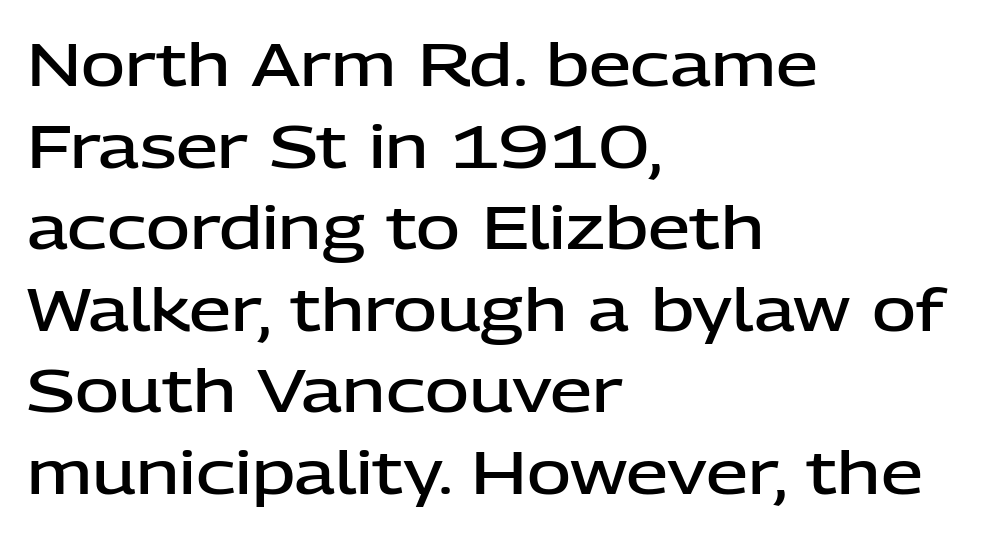
{"serif": "no", "italic": "no", "bold": "semi", "weight": "semibold", "width": "normal", "stroke_contrast": "low", "x_height": "medium", "monospaced": "no", "underline": "no", "align": "left", "line_spacing": "normal", "line_spacing_ratio": 1.36, "letter_spacing": "normal", "letter_spacing_em": 0.0, "glyph_px": 60}
